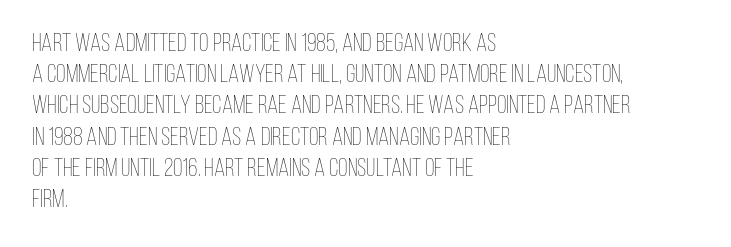
{"italic": "no", "bold": "no", "underline": "no", "align": "left", "line_spacing": "normal", "line_spacing_ratio": 1.25, "letter_spacing": "normal", "letter_spacing_em": 0.0, "glyph_px": 25}
